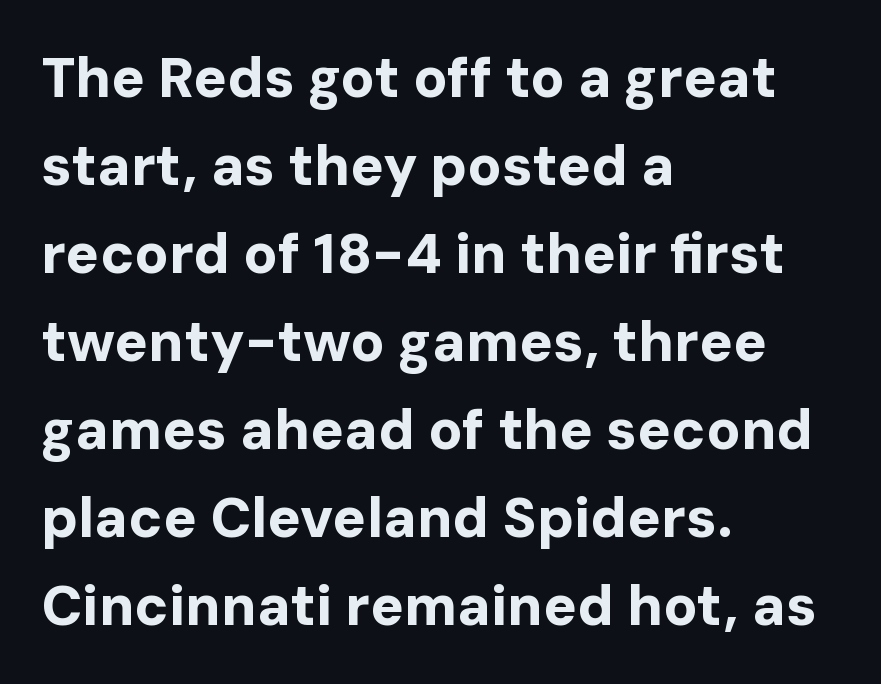
The image shows 56 px bold sans-serif type, upright; set left-aligned, normal line spacing (1.57x), normal letter spacing, not underlined; low stroke contrast and a medium x-height.
